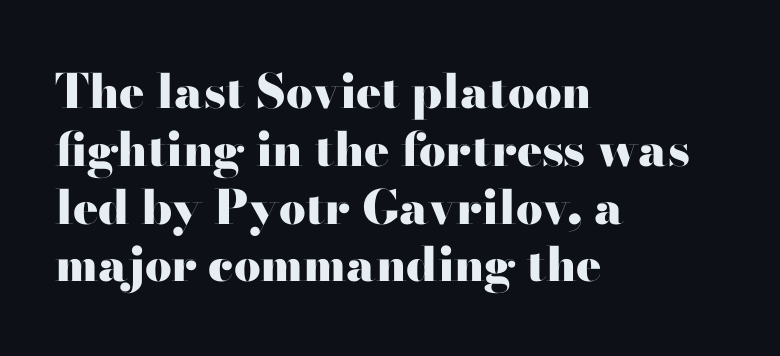
You could not count columns in this text — the font is proportionally spaced. You'd pick this weight for a headline — it's a proper bold. Default kerning and tracking; the words read as compact shapes. Letterform terminals end in serifs throughout the passage. Rendered with straight, roman letterforms. No word sits above an underline.
